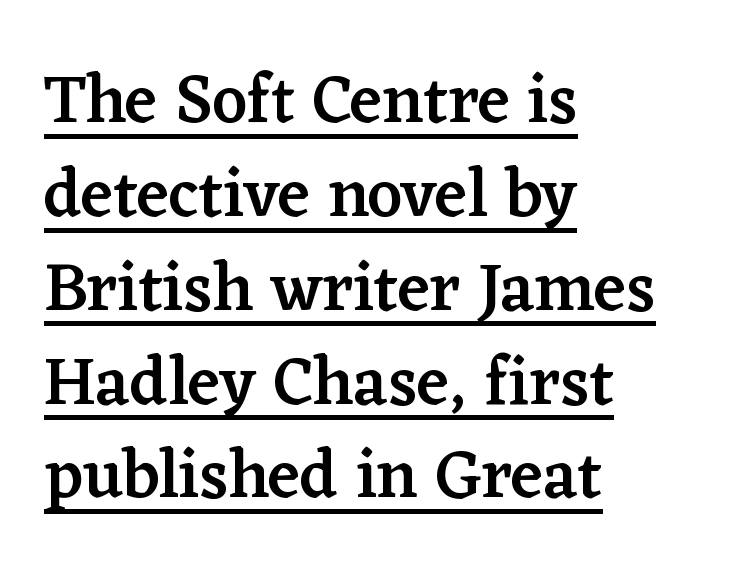
The lettering stays uniformly vertical, giving the passage a roman look. Does the type have serifs? Yes, each stem ends in a small foot. Vertical spacing — default. Between one letter and the next there's only the usual sliver of space. The paragraph has a hard left edge and a soft right edge.
